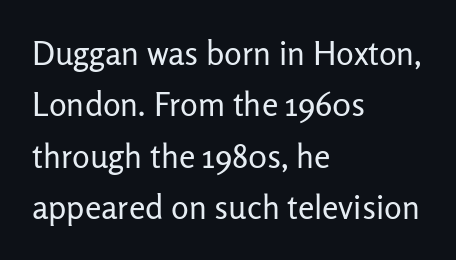
The image shows 33 px regular-weight sans-serif type, upright; set left-aligned, normal line spacing (1.56x), normal letter spacing, not underlined; low stroke contrast and a medium x-height.
